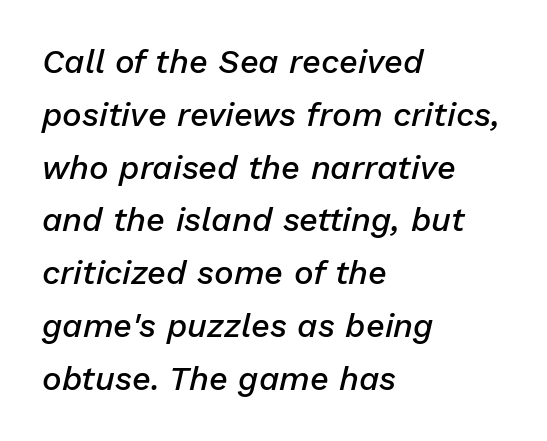
Q: Is the text bold? A: Semi-bold.
Q: Is the text italic (slanted)? A: Yes, it leans right by about 13 degrees.
Q: Is the text underlined? A: No.
Q: How is the paragraph aligned? A: Left-aligned.
Q: Is the spacing between letters normal or unusually wide? A: Normal.
Q: Is the spacing between lines tight, normal or loose? A: Normal.
Q: Width (condensed, normal, or wide)? A: Normal.
Q: Stroke contrast? A: Low.
Q: x-height? A: Medium.
Q: Monospaced? A: No.
